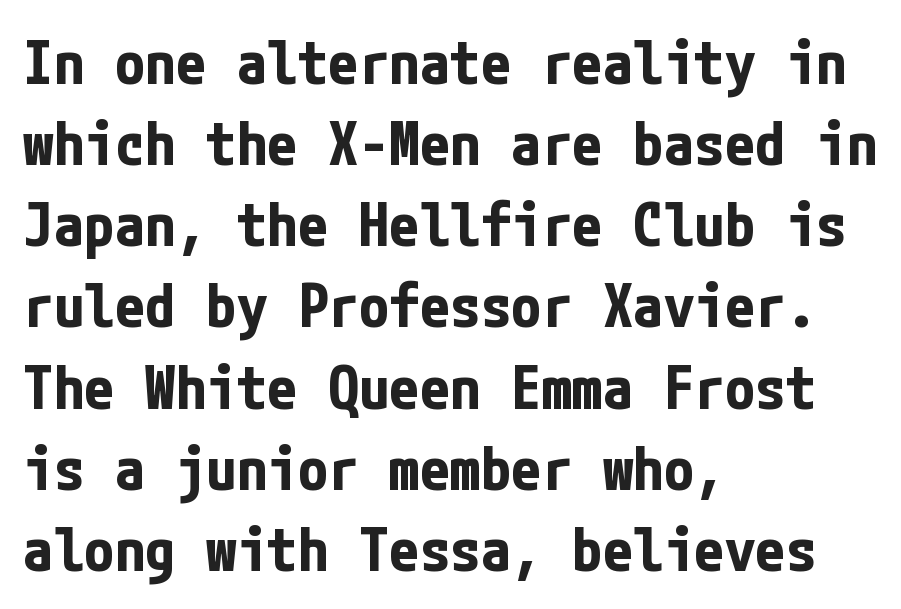
The image shows 61 px bold, condensed sans-serif type, upright; set left-aligned, normal line spacing (1.33x), normal letter spacing, not underlined; low stroke contrast and a medium x-height.
